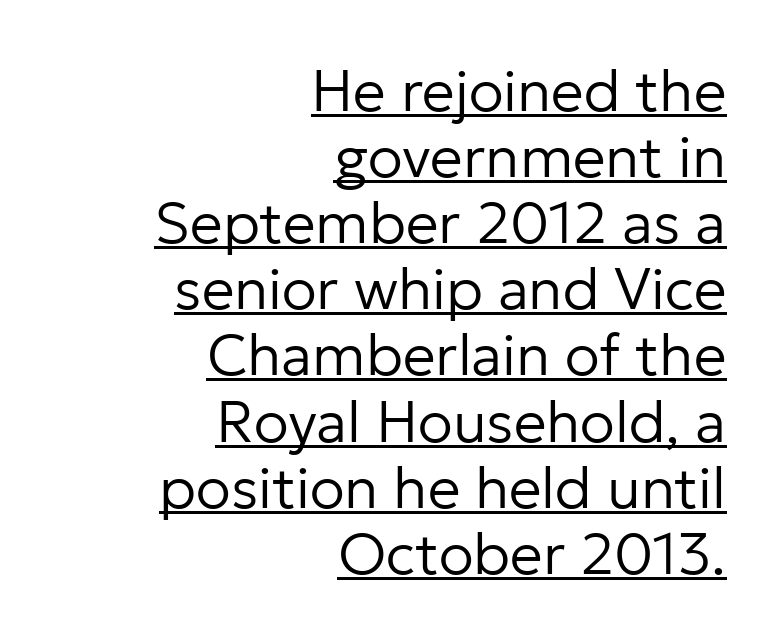
These lines are composed in type without serifs. A typesetter would call this leading minimal, almost set solid. Each stroke keeps to a modest, everyday thickness or less. The lines are quadded right.
